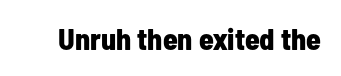
Q: Is the text bold? A: Yes.
Q: Is the text italic (slanted)? A: No, it is upright.
Q: Is the typeface a serif or a sans-serif typeface? A: Sans-serif.
Q: Is the text underlined? A: No.
Q: Is the spacing between letters normal or unusually wide? A: Normal.
Q: Width (condensed, normal, or wide)? A: Condensed.
Q: Stroke contrast? A: Low.
Q: x-height? A: Medium.
Q: Monospaced? A: No.
